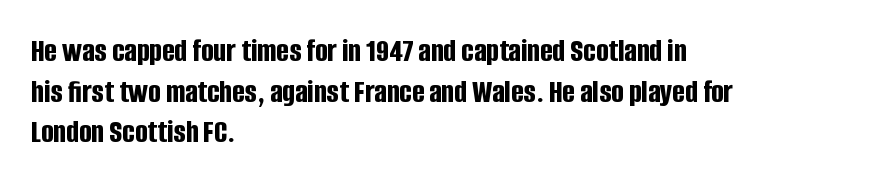
Tracking here is standard; glyphs follow each other at the usual distance. Check where the strokes stop: nothing finishes them off — pure sans. Here the designer chose a conventional face with non-uniform glyph widths. The font's upright variant was chosen for this text. Line beginnings align vertically; line endings do not.
